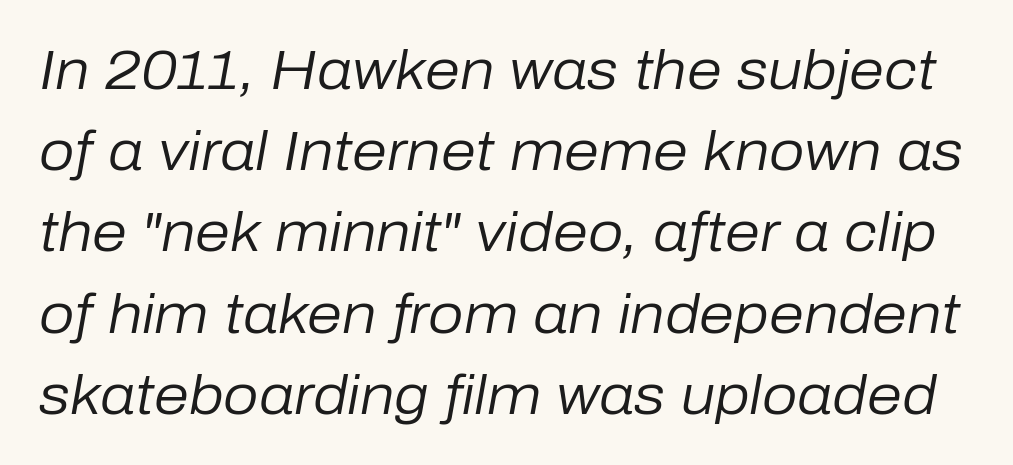
The image shows 56 px regular-weight type, italic (leaning right); set normal line spacing (1.45x), normal letter spacing, not underlined; low stroke contrast and a medium x-height.
